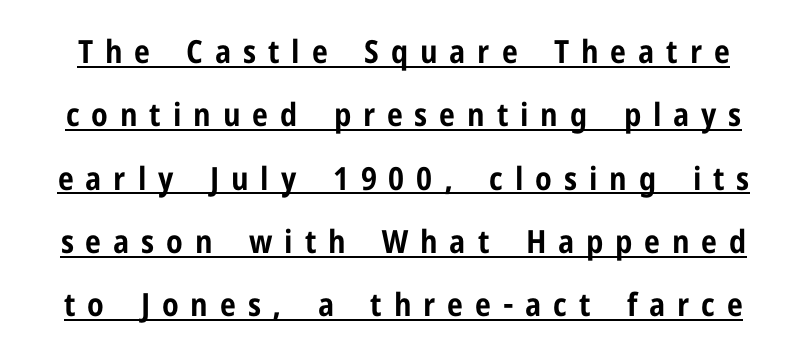
The image shows 32 px bold, condensed sans-serif type, upright; set loose line spacing (1.98x), unusually wide letter spacing (+0.37 em), underlined; low stroke contrast and a medium x-height.
